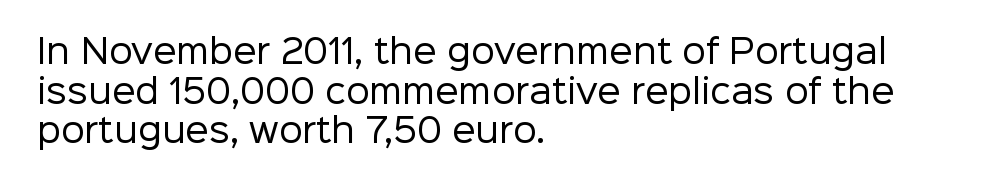
Q: Is the text bold? A: No.
Q: Is the text italic (slanted)? A: No, it is upright.
Q: Is the typeface a serif or a sans-serif typeface? A: Sans-serif.
Q: Is the text underlined? A: No.
Q: How is the paragraph aligned? A: Left-aligned.
Q: Is the spacing between letters normal or unusually wide? A: Normal.
Q: Width (condensed, normal, or wide)? A: Normal.
Q: Stroke contrast? A: Low.
Q: x-height? A: Medium.
Q: Monospaced? A: No.
